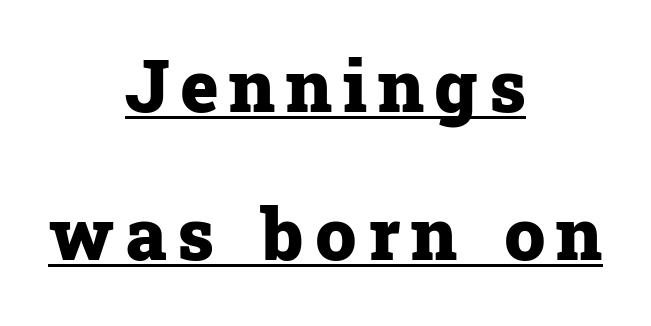
Q: Is the text bold? A: Yes.
Q: Is the text italic (slanted)? A: No, it is upright.
Q: Is the typeface a serif or a sans-serif typeface? A: Serif.
Q: Is the text underlined? A: Yes.
Q: How is the paragraph aligned? A: Centered.
Q: Is the spacing between lines tight, normal or loose? A: Loose.
Q: Width (condensed, normal, or wide)? A: Normal.
Q: Stroke contrast? A: Low.
Q: x-height? A: Medium.
Q: Monospaced? A: No.
